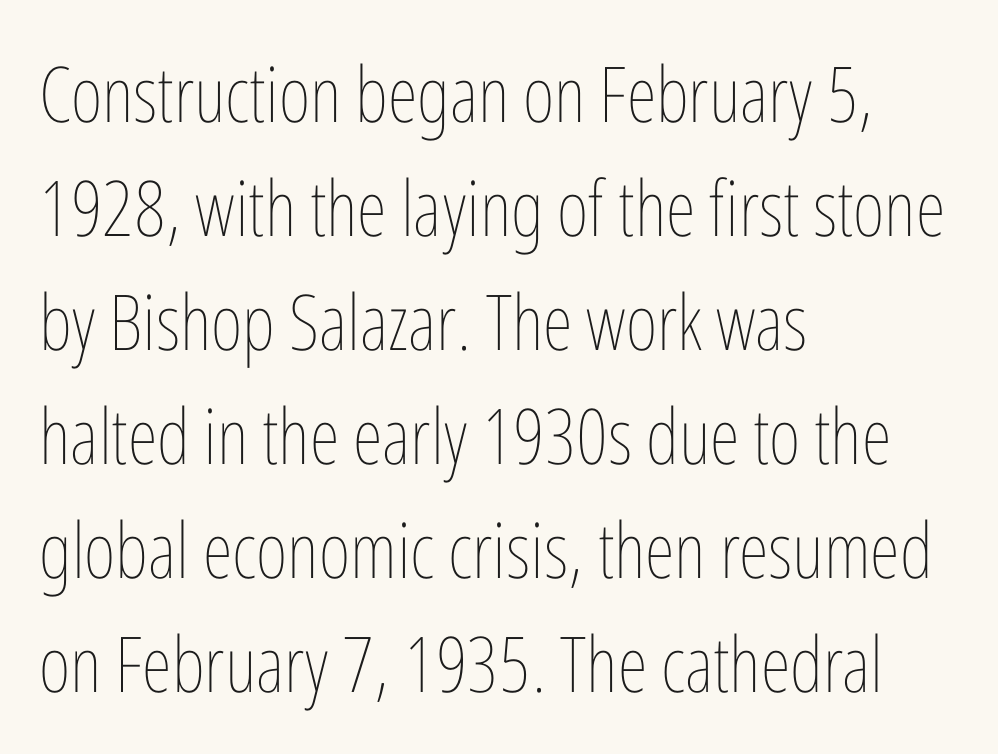
{"italic": "no", "bold": "no", "weight": "thin", "width": "condensed", "stroke_contrast": "low", "x_height": "medium", "monospaced": "no", "underline": "no", "align": "left", "line_spacing": "normal", "line_spacing_ratio": 1.48, "letter_spacing": "normal", "letter_spacing_em": 0.0, "glyph_px": 77}
